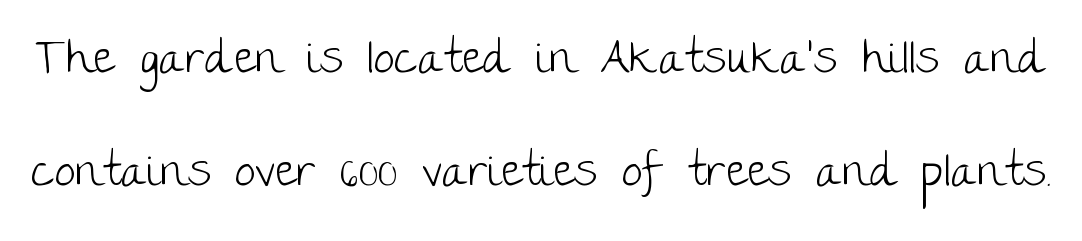
The image shows 47 px light sans-serif type, upright; set loose line spacing (2.4x), normal letter spacing, not underlined; low stroke contrast and a large x-height.
